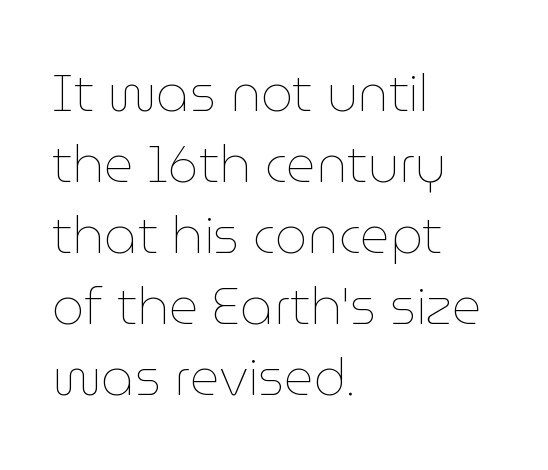
The image shows 51 px thin type, upright; set left-aligned, normal line spacing (1.39x), normal letter spacing, not underlined; low stroke contrast and a medium x-height.
